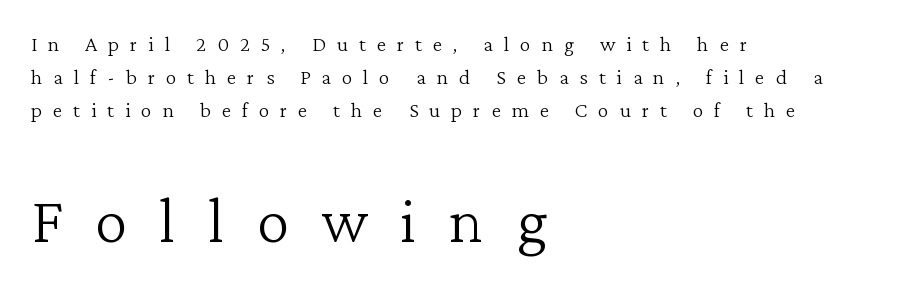
The compositor pushed each line to the left boundary. No letter is thick-stroked: the sample isn't bold. Normally led — the rows are evenly, conventionally spaced. Is the letter spacing exaggerated? Yes — the characters are pushed far apart. A typesetter would label this face a serif. Rule under the text: the space is simply empty.
